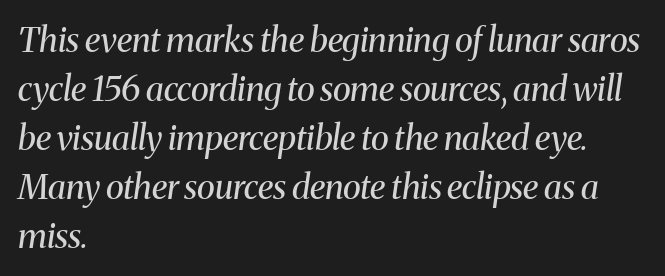
{"serif": "yes", "italic": "yes", "lean": "right", "slant_degrees": 8, "bold": "no", "weight": "regular", "width": "normal", "stroke_contrast": "medium", "x_height": "medium", "monospaced": "no", "underline": "no", "align": "left", "line_spacing": "normal", "line_spacing_ratio": 1.44, "letter_spacing": "normal", "letter_spacing_em": 0.0, "glyph_px": 34}
